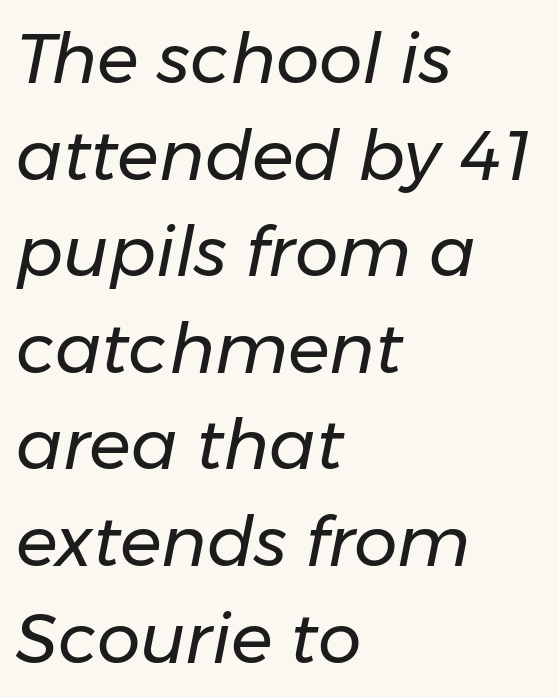
Q: Is the text bold? A: No.
Q: Is the text italic (slanted)? A: Yes, it leans right by about 11 degrees.
Q: Is the text underlined? A: No.
Q: How is the paragraph aligned? A: Left-aligned.
Q: Is the spacing between letters normal or unusually wide? A: Normal.
Q: Is the spacing between lines tight, normal or loose? A: Normal.
Q: Width (condensed, normal, or wide)? A: Normal.
Q: Stroke contrast? A: Low.
Q: x-height? A: Medium.
Q: Monospaced? A: No.
